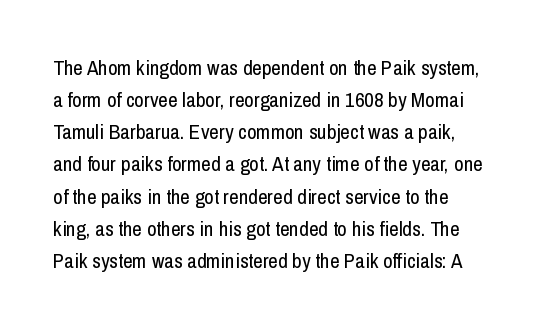
Does the leading feel generous? No, just average. Only glyphs here, with clear space below each row. No extra ink here — the face is not bold. Vertical strokes here are truly vertical. The line texture is even and compact thanks to regular tracking.
